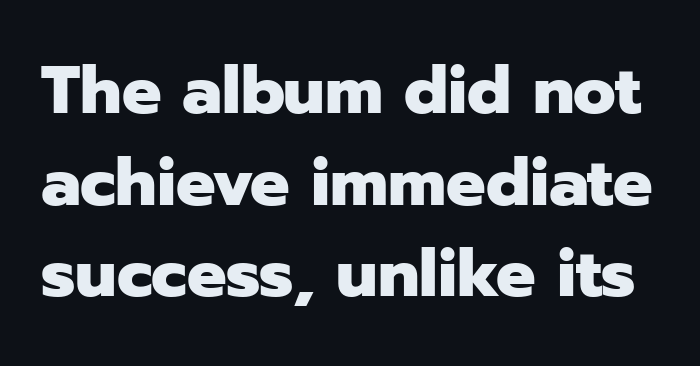
The image shows 66 px heavy sans-serif type, upright; set normal line spacing (1.39x), normal letter spacing, not underlined; low stroke contrast and a medium x-height.
